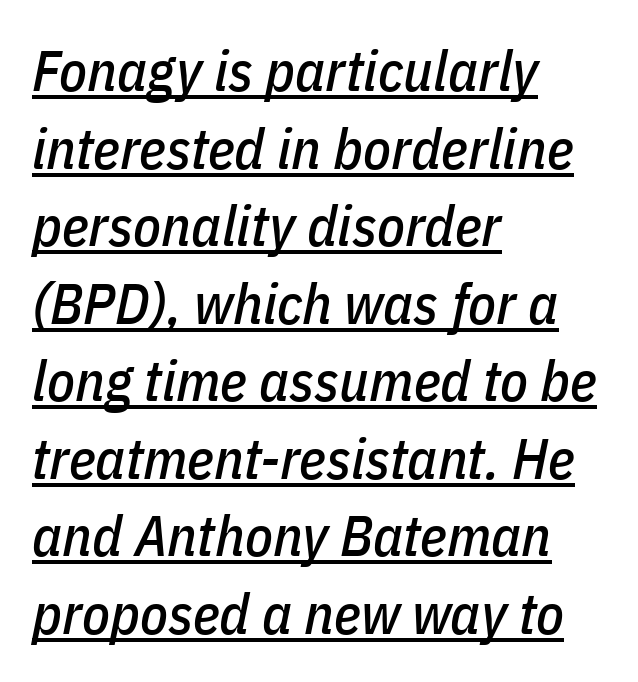
This rendering leaves character spacing at its baseline value. Looks like regular typesetting: each glyph gets only the width it needs. In CSS terms this would be text-align: left. Quick note: interline space is typical. Beneath each row of characters lies a ruled line.
